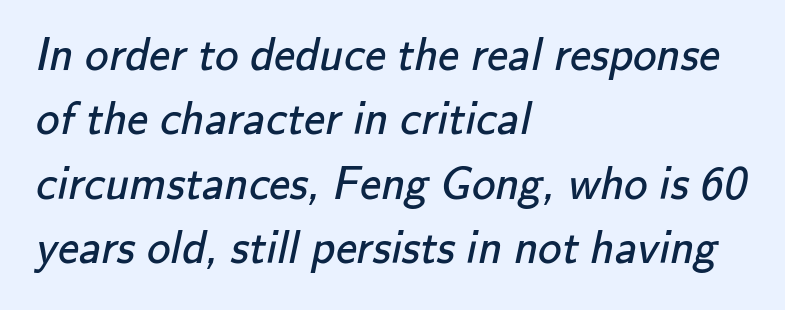
If you drew a ruler down the left edge, every line would touch it. The specimen omits any rule beneath the text block's lines. The passage shown stacks its lines at a standard gap. Do the characters align in a grid? No, the font is proportional. The line texture is even and compact thanks to regular tracking. Stems here are at most as thick as an everyday book face.
